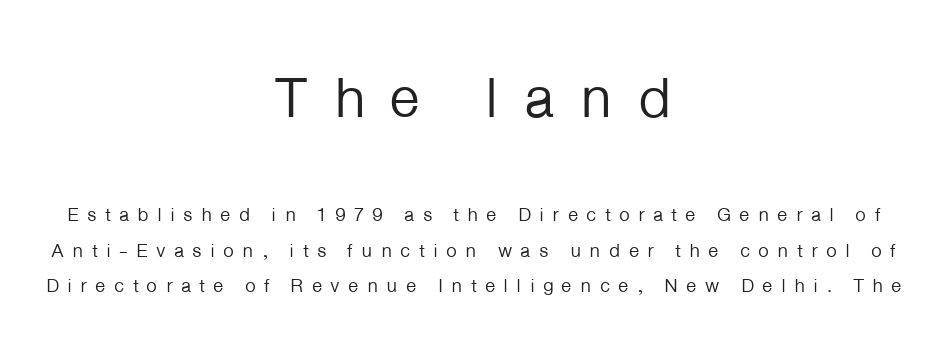
The image shows 57 px regular-weight sans-serif type, upright; set centered, line spacing 1.87x, unusually wide letter spacing (+0.43 em), not underlined; the first (top) block is 3.0x larger; low stroke contrast and a medium x-height.
